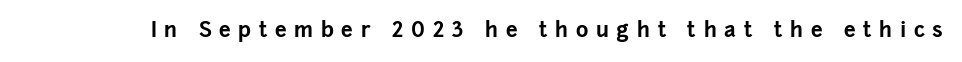
The letterforms stand isolated, each surrounded by extra space. Quick note: not italic, upright. A full-strength bold gives these letters their thick strokes. Each row of text sits above clean, open space.
